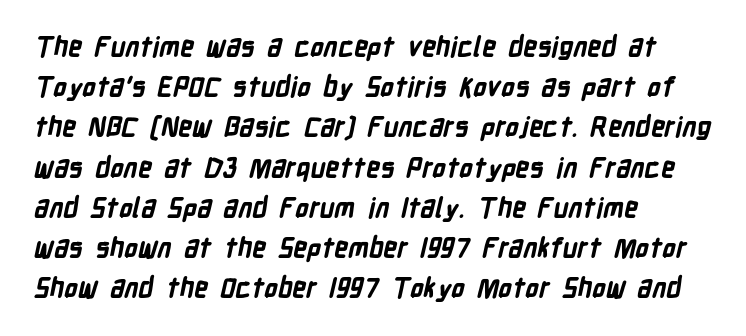
Glyph-to-glyph distance matches everyday printed text. These lines are set flush left with a ragged right edge. Words float on clear page, feet unadorned. Strokes here are thick enough to call this a true bold. The rows are spaced the way most documents space them.
